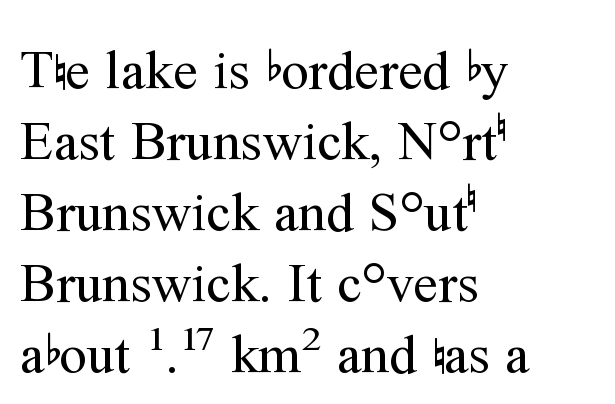
{"serif": "yes", "italic": "no", "bold": "no", "weight": "regular", "width": "normal", "stroke_contrast": "medium", "x_height": "medium", "monospaced": "no", "underline": "no", "align": "left", "line_spacing": "normal", "line_spacing_ratio": 1.29, "letter_spacing": "normal", "letter_spacing_em": 0.0, "glyph_px": 55}
